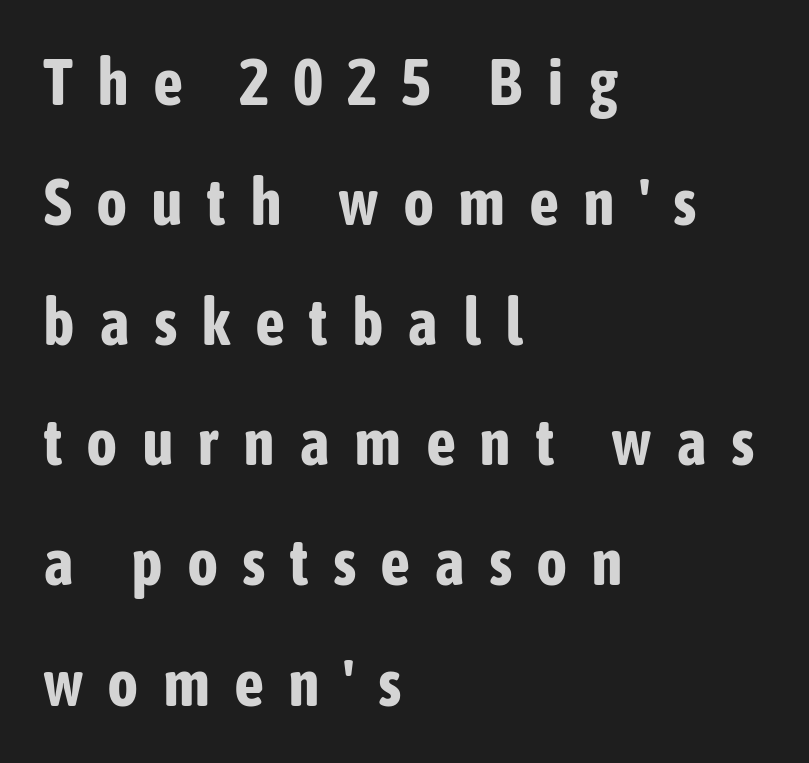
{"serif": "no", "italic": "no", "bold": "yes", "weight": "bold", "width": "condensed", "stroke_contrast": "low", "x_height": "medium", "monospaced": "no", "underline": "no", "align": "left", "line_spacing_ratio": 1.82, "letter_spacing": "wide", "letter_spacing_em": 0.36, "glyph_px": 66}
